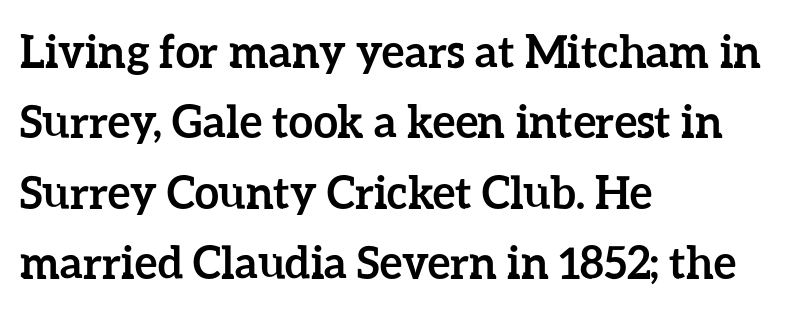
Q: Is the text bold? A: Yes.
Q: Is the text italic (slanted)? A: No, it is upright.
Q: Is the text underlined? A: No.
Q: How is the paragraph aligned? A: Left-aligned.
Q: Is the spacing between letters normal or unusually wide? A: Normal.
Q: Is the spacing between lines tight, normal or loose? A: Normal.
Q: Width (condensed, normal, or wide)? A: Normal.
Q: Stroke contrast? A: Low.
Q: x-height? A: Medium.
Q: Monospaced? A: No.
